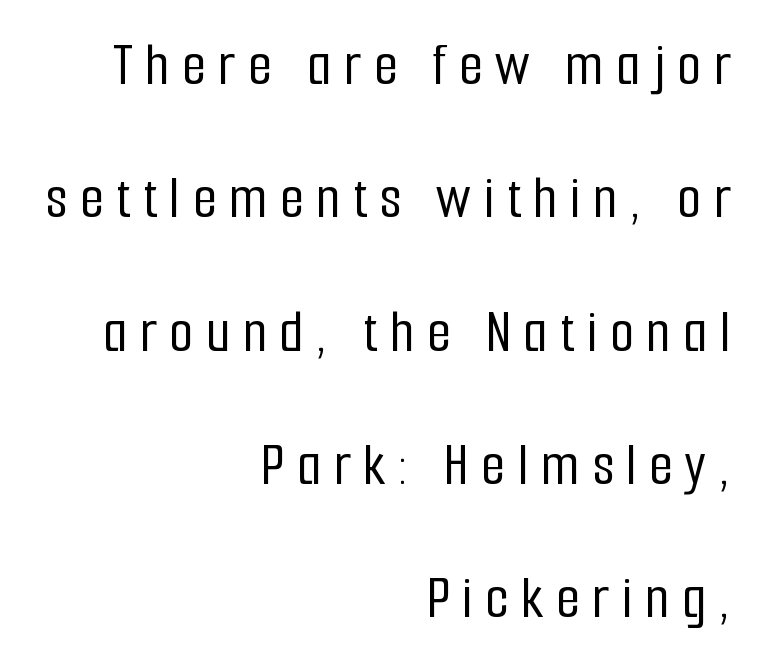
Q: Is the text italic (slanted)? A: No, it is upright.
Q: Is the typeface a serif or a sans-serif typeface? A: Sans-serif.
Q: Is the text underlined? A: No.
Q: How is the paragraph aligned? A: Right-aligned.
Q: Is the spacing between letters normal or unusually wide? A: Unusually wide.
Q: Is the spacing between lines tight, normal or loose? A: Loose.
Q: Width (condensed, normal, or wide)? A: Condensed.
Q: Stroke contrast? A: Low.
Q: x-height? A: Medium.
Q: Monospaced? A: No.
